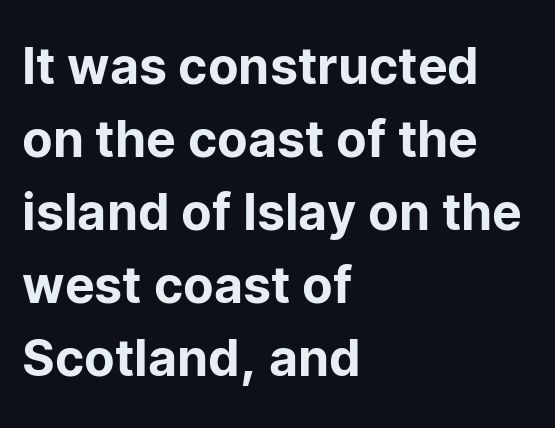
The designer went with a sans here, leaving each stem footless. Vertically, the passage feels balanced, rows spaced as you'd expect. Notice how the passage keeps a crisp vertical edge on the left only. Descenders hang freely into open space. Notice how the stems are strictly vertical — no italics here. Honestly, the letter spacing is just normal — you wouldn't notice it.
